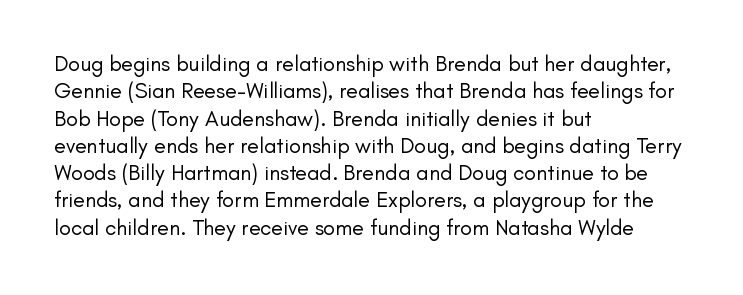
{"italic": "no", "bold": "no", "underline": "no", "align": "left", "line_spacing_ratio": 1.24, "letter_spacing": "normal", "letter_spacing_em": 0.0, "glyph_px": 22}
